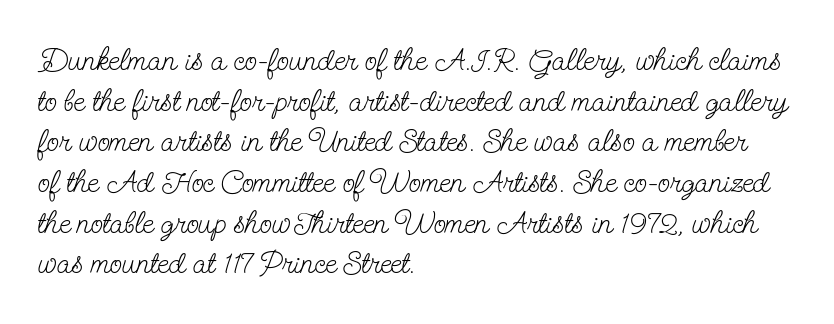
The rag falls on the right side of this text block. The tracking reads as untouched default to a designer's eye. The designer went with a serif here, giving each stem small feet. The rendering uses natural spacing where letterforms have individual widths.
